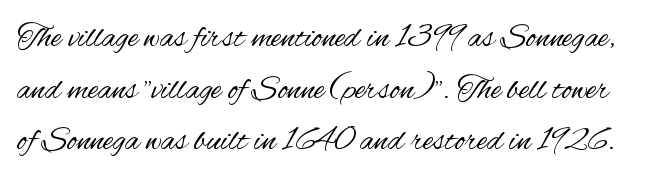
Q: Is the text bold? A: No.
Q: Is the text italic (slanted)? A: Yes.
Q: Is the typeface a serif or a sans-serif typeface? A: Sans-serif.
Q: Is the text underlined? A: No.
Q: Is the spacing between letters normal or unusually wide? A: Normal.
Q: Is the spacing between lines tight, normal or loose? A: Normal.
Q: Width (condensed, normal, or wide)? A: Condensed.
Q: Stroke contrast? A: Medium.
Q: x-height? A: Small.
Q: Monospaced? A: No.
